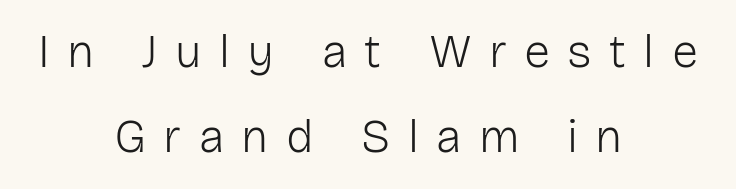
Q: Is the text bold? A: No.
Q: Is the text italic (slanted)? A: No, it is upright.
Q: Is the typeface a serif or a sans-serif typeface? A: Sans-serif.
Q: Is the text underlined? A: No.
Q: How is the paragraph aligned? A: Centered.
Q: Is the spacing between letters normal or unusually wide? A: Unusually wide.
Q: Width (condensed, normal, or wide)? A: Normal.
Q: Stroke contrast? A: Low.
Q: x-height? A: Medium.
Q: Monospaced? A: No.
